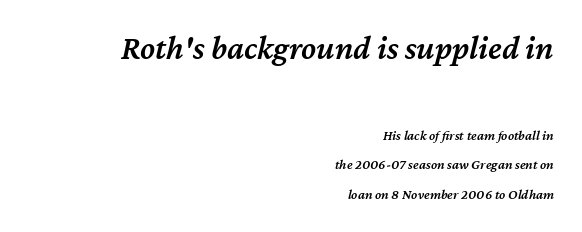
{"italic": "yes", "lean": "right", "slant_degrees": 12, "bold": "semi", "weight": "semibold", "width": "normal", "stroke_contrast": "medium", "x_height": "medium", "monospaced": "no", "underline": "no", "align": "right", "line_spacing": "loose", "line_spacing_ratio": 2.11, "letter_spacing": "normal", "letter_spacing_em": 0.0, "larger_block": "first", "size_ratio": 2.43, "glyph_px": 34}
